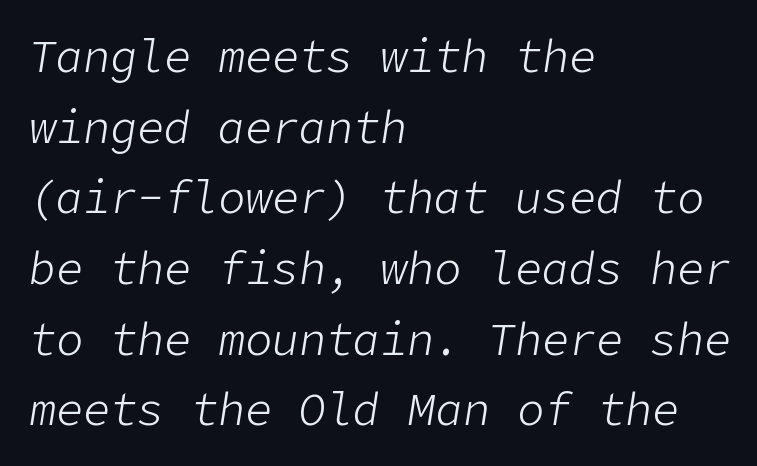
{"italic": "yes", "lean": "right", "slant_degrees": 9, "bold": "no", "weight": "light", "width": "normal", "stroke_contrast": "low", "x_height": "medium", "underline": "no", "align": "left", "line_spacing": "normal", "line_spacing_ratio": 1.57, "letter_spacing": "normal", "letter_spacing_em": 0.0, "glyph_px": 45}
